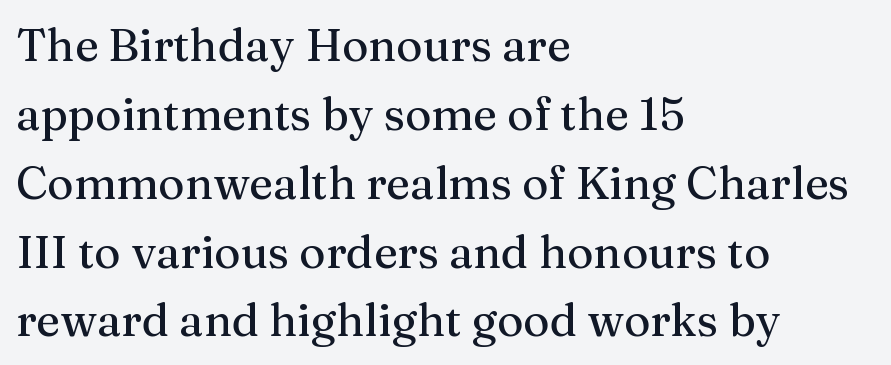
Note the varied advance widths — an 'i' is clearly narrower than an 'm'. In CSS terms this would be text-align: left. Check under the words: just untouched page. One glance says typical: line gaps are just what's usual.
